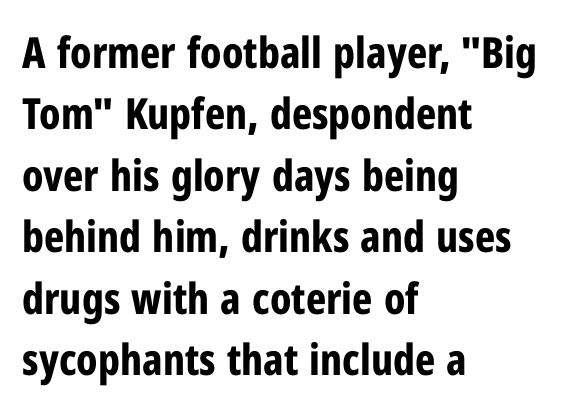
The image shows 43 px bold, condensed sans-serif type, upright; set left-aligned, normal line spacing (1.43x), normal letter spacing, not underlined; low stroke contrast and a medium x-height.
